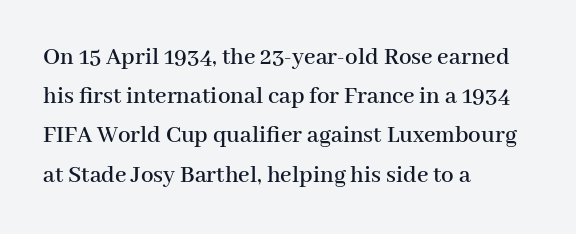
{"italic": "no", "underline": "no", "align": "left", "line_spacing": "normal", "line_spacing_ratio": 1.57, "letter_spacing": "normal", "letter_spacing_em": 0.0, "glyph_px": 25}
